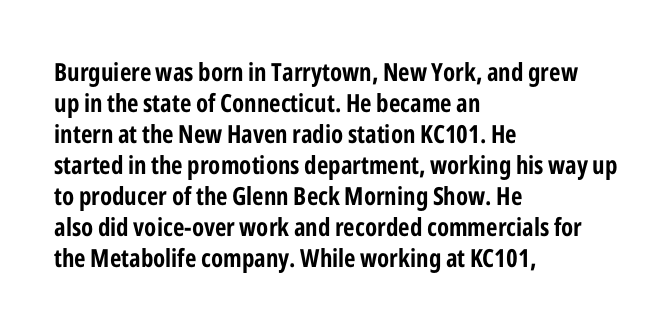
You'd pick this weight for a headline — it's a proper bold. Upright lettering throughout. Nothing unusual about the tracking: characters are spaced as the font intends. Check the space under the baseline: it is left empty.
